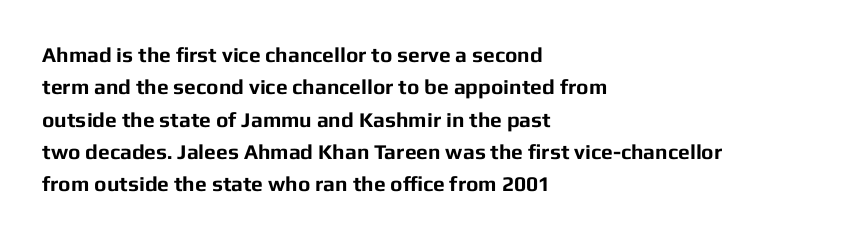
Unlike italic type, these characters show no tilt at all. Line starts are locked; line ends wander. Characters follow at the spacing the type designer built in. On the weight axis this lands at bold, roughly 700. The passage shown is not underscored anywhere.
